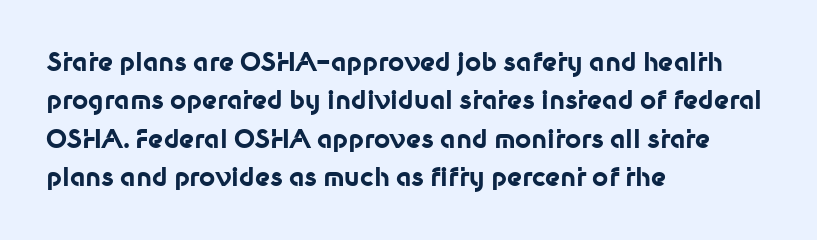
Here the glyphs are tracked normally, forming tight word shapes. Does the weight exceed regular? Yes, all the way to bold. The text block is weighted toward the left margin, trailing off unevenly rightward. Style check: upright. Notice how descenders clear the ascenders below comfortably — that's standard leading. Glance below the letters and you will spot only blank space.
